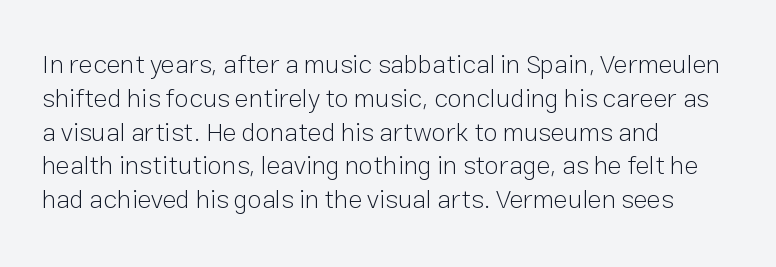
Descenders are the only things crossing below the line. Vertical strokes here are truly vertical. Compared with typical paragraphs, the rows here are spaced about the same. The setting favours the left margin, as ordinary paragraphs usually do.
